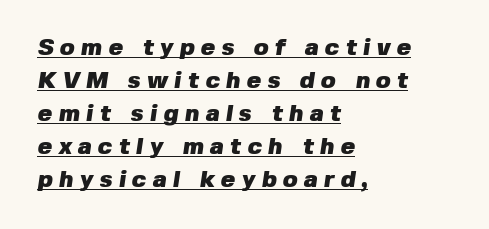
{"bold": "yes", "underline": "yes", "align": "left", "line_spacing": "normal", "line_spacing_ratio": 1.37, "letter_spacing": "wide", "letter_spacing_em": 0.26, "glyph_px": 24}
